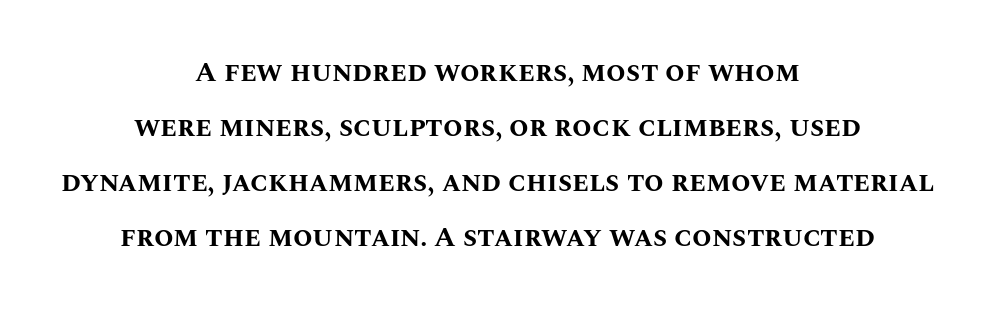
{"italic": "no", "bold": "yes", "weight": "bold", "width": "normal", "stroke_contrast": "medium", "x_height": "large", "monospaced": "no", "underline": "no", "align": "center", "line_spacing": "loose", "line_spacing_ratio": 1.96, "letter_spacing": "normal", "letter_spacing_em": 0.0, "glyph_px": 28}
